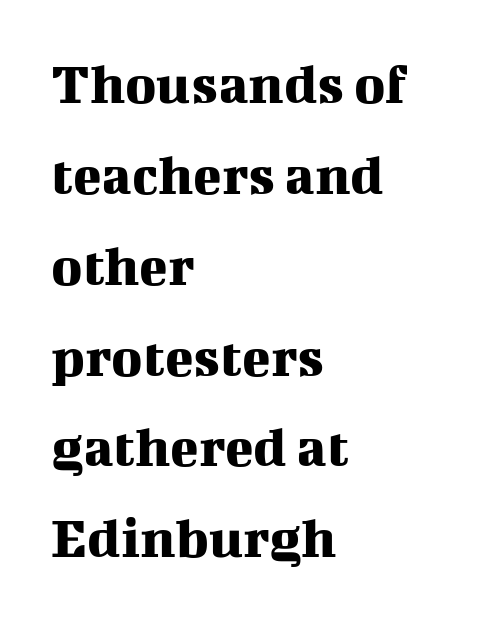
{"serif": "yes", "italic": "no", "width": "normal", "stroke_contrast": "medium", "x_height": "medium", "monospaced": "no", "underline": "no", "align": "left", "line_spacing": "normal", "line_spacing_ratio": 1.54, "letter_spacing": "normal", "letter_spacing_em": 0.0, "glyph_px": 59}
